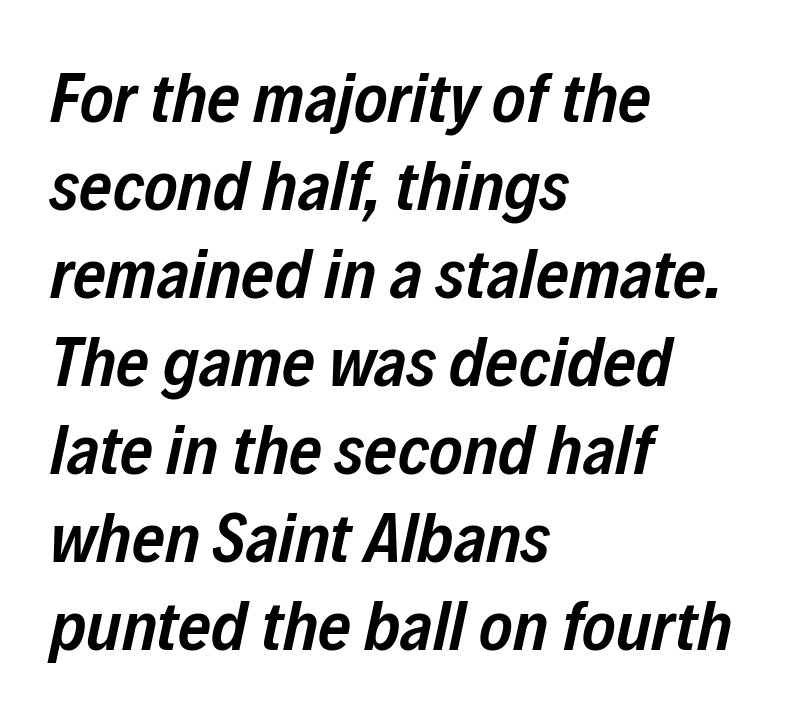
The image shows 71 px semibold, condensed type, italic (leaning right); set left-aligned, line spacing 1.24x, normal letter spacing, not underlined; low stroke contrast and a medium x-height.
